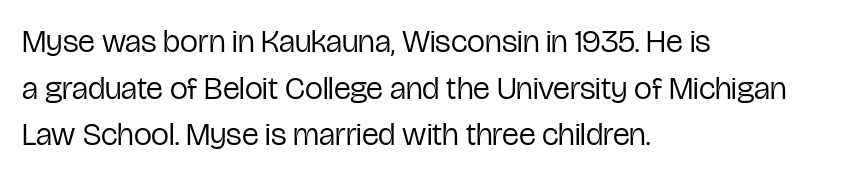
The image shows 32 px regular-weight, condensed sans-serif type, upright; set left-aligned, normal line spacing (1.46x), normal letter spacing, not underlined; low stroke contrast and a medium x-height.
